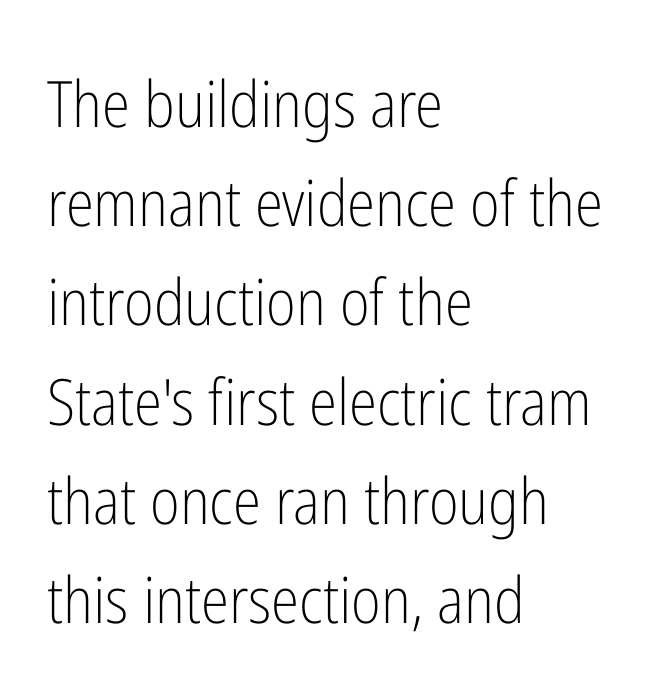
Q: Is the text bold? A: No.
Q: Is the text italic (slanted)? A: No, it is upright.
Q: Is the typeface a serif or a sans-serif typeface? A: Sans-serif.
Q: Is the text underlined? A: No.
Q: How is the paragraph aligned? A: Left-aligned.
Q: Is the spacing between letters normal or unusually wide? A: Normal.
Q: Is the spacing between lines tight, normal or loose? A: Normal.
Q: Width (condensed, normal, or wide)? A: Condensed.
Q: Stroke contrast? A: Low.
Q: x-height? A: Medium.
Q: Monospaced? A: No.
